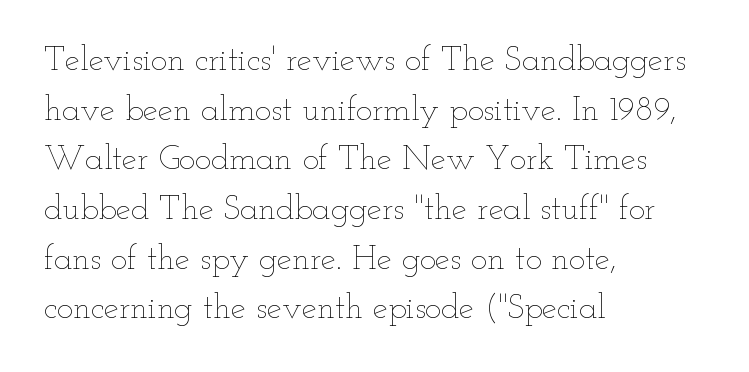
{"italic": "no", "bold": "no", "weight": "thin", "width": "wide", "stroke_contrast": "low", "x_height": "small", "monospaced": "no", "underline": "no", "align": "left", "line_spacing": "normal", "line_spacing_ratio": 1.46, "letter_spacing": "normal", "letter_spacing_em": 0.0, "glyph_px": 34}
